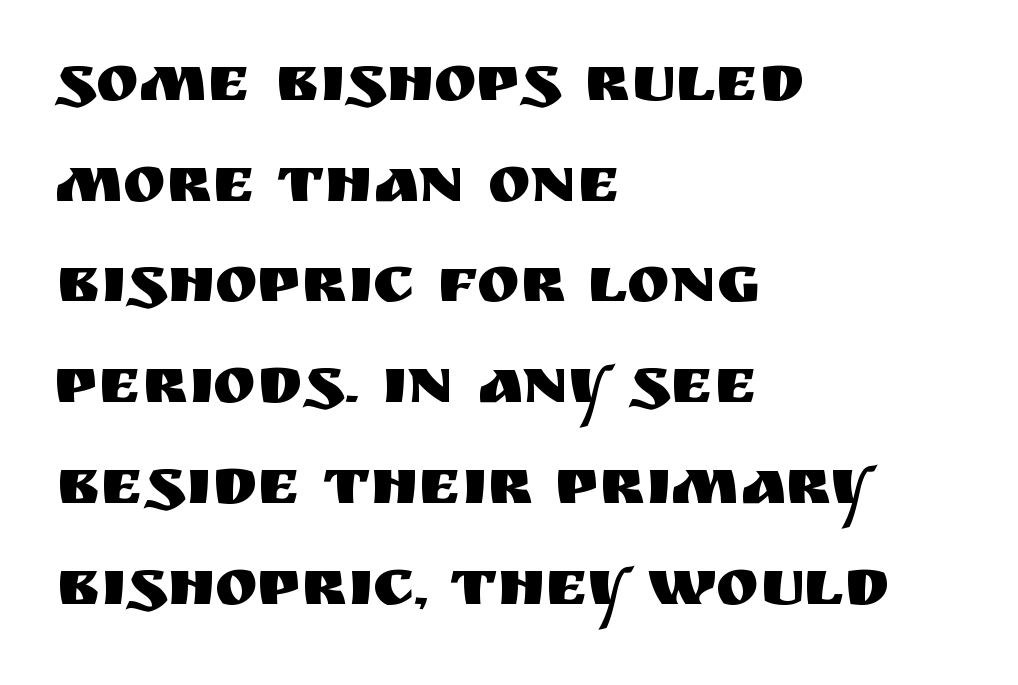
The image shows 65 px sans-serif type, upright; set left-aligned, normal line spacing (1.55x), normal letter spacing, not underlined; medium stroke contrast and a large x-height.
